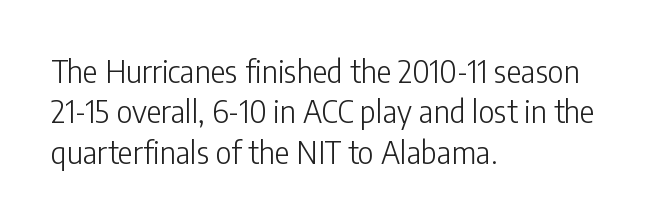
Q: Is the text bold? A: No.
Q: Is the text italic (slanted)? A: No, it is upright.
Q: Is the typeface a serif or a sans-serif typeface? A: Sans-serif.
Q: Is the text underlined? A: No.
Q: How is the paragraph aligned? A: Left-aligned.
Q: Is the spacing between letters normal or unusually wide? A: Normal.
Q: Is the spacing between lines tight, normal or loose? A: Normal.
Q: Width (condensed, normal, or wide)? A: Condensed.
Q: Stroke contrast? A: Low.
Q: x-height? A: Medium.
Q: Monospaced? A: No.
